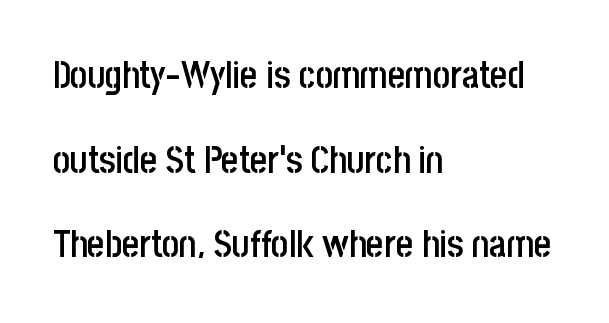
{"serif": "no", "italic": "no", "bold": "semi", "weight": "semibold", "width": "condensed", "stroke_contrast": "low", "x_height": "large", "monospaced": "no", "underline": "no", "align": "left", "line_spacing": "loose", "line_spacing_ratio": 2.29, "letter_spacing": "normal", "letter_spacing_em": 0.0, "glyph_px": 37}
